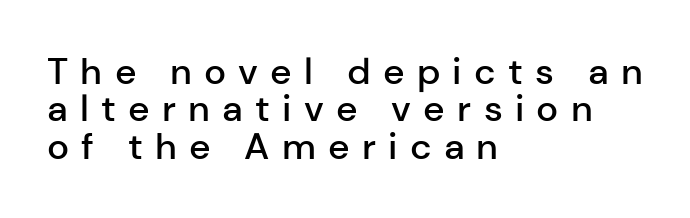
The image shows 37 px semibold sans-serif type, upright; set left-aligned, tight line spacing (1.01x), unusually wide letter spacing (+0.33 em), not underlined; low stroke contrast and a medium x-height.
